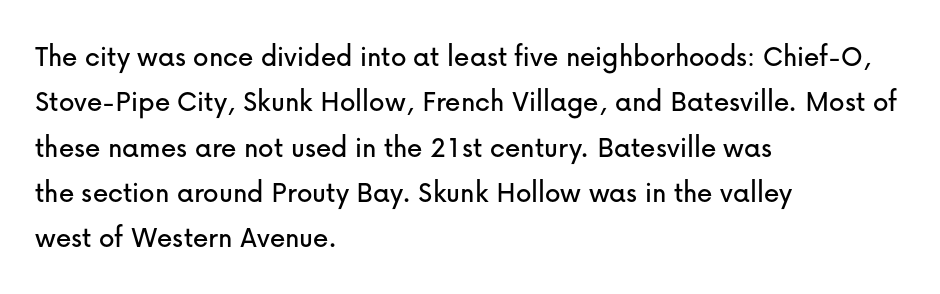
The image shows 31 px sans-serif type, upright; set left-aligned, normal line spacing (1.46x), normal letter spacing, not underlined; low stroke contrast and a medium x-height.
